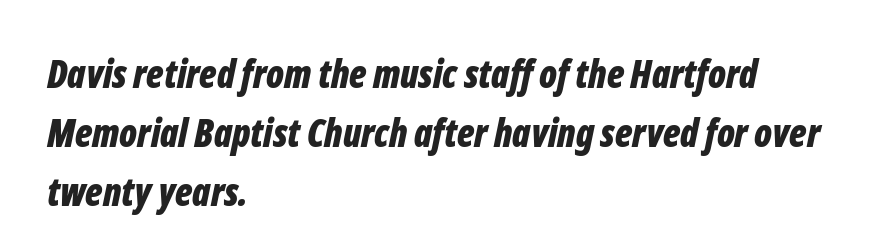
In terms of posture, this sample is oblique. This sample has the flowing, uneven cadence of proportional lettering. Interline gaps are of average width in this sample. The text block is weighted toward the left margin, trailing off unevenly rightward.
